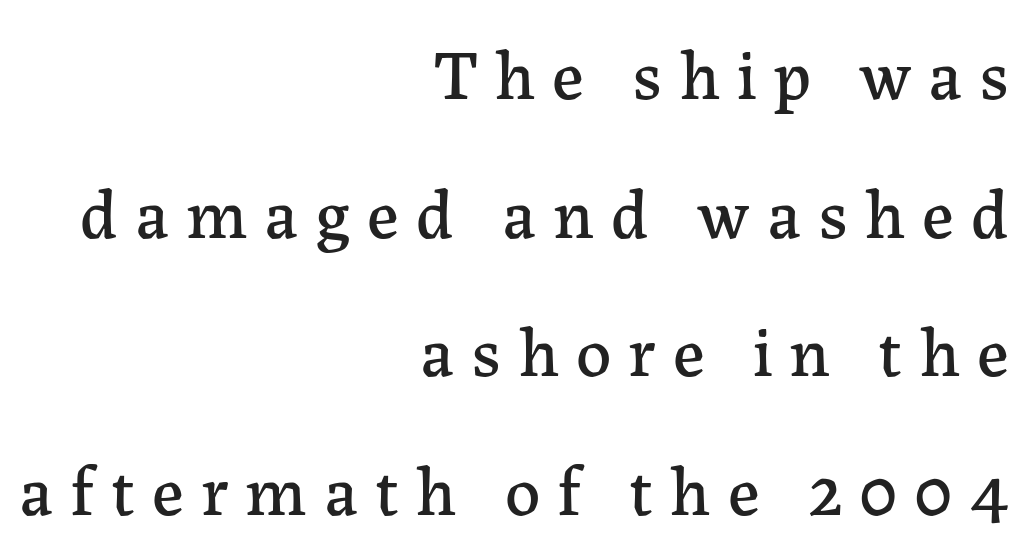
The image shows 70 px serif type, upright; set right-aligned, loose line spacing (1.98x), unusually wide letter spacing (+0.24 em), not underlined; low stroke contrast and a medium x-height.
